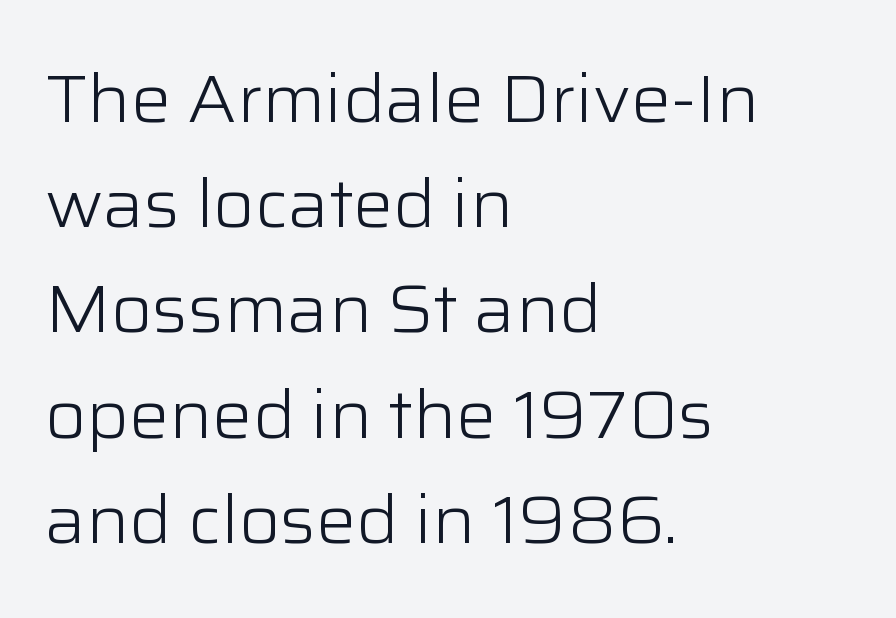
{"serif": "no", "italic": "no", "bold": "no", "weight": "light", "width": "normal", "stroke_contrast": "low", "x_height": "medium", "monospaced": "no", "underline": "no", "align": "left", "line_spacing": "normal", "line_spacing_ratio": 1.57, "letter_spacing": "normal", "letter_spacing_em": 0.0, "glyph_px": 67}
